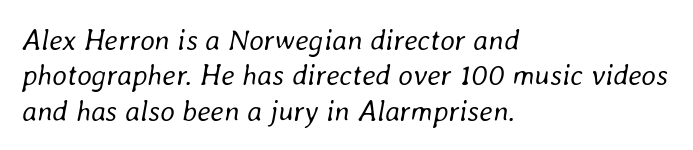
Q: Is the text bold? A: No.
Q: Is the text italic (slanted)? A: Yes, it leans right by about 8 degrees.
Q: Is the text underlined? A: No.
Q: How is the paragraph aligned? A: Left-aligned.
Q: Is the spacing between letters normal or unusually wide? A: Normal.
Q: Width (condensed, normal, or wide)? A: Normal.
Q: Stroke contrast? A: Low.
Q: x-height? A: Medium.
Q: Monospaced? A: No.
